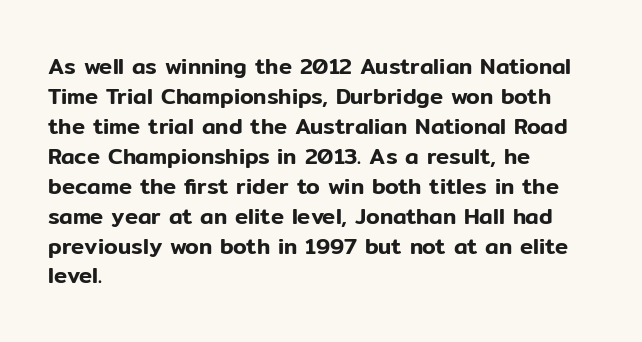
The image shows 22 px text type, upright; set left-aligned, normal line spacing (1.36x), normal letter spacing, not underlined.
